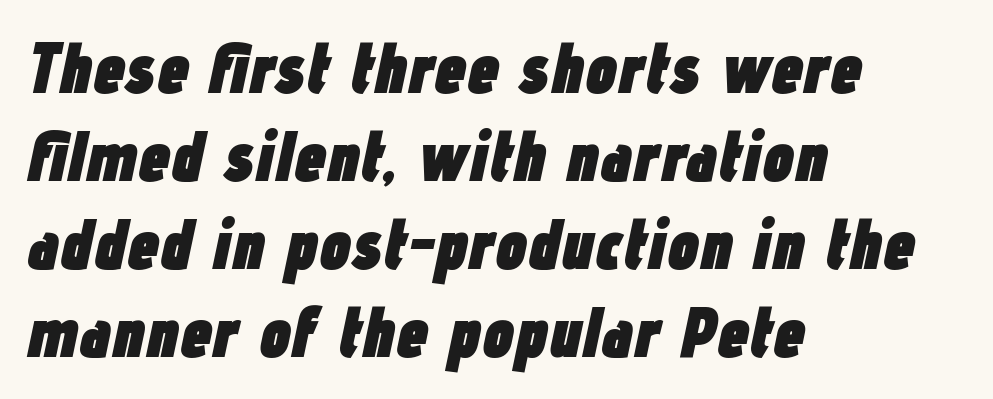
{"italic": "yes", "lean": "right", "slant_degrees": 12, "bold": "yes", "weight": "heavy", "width": "condensed", "stroke_contrast": "low", "x_height": "medium", "monospaced": "no", "underline": "no", "align": "left", "line_spacing_ratio": 1.24, "letter_spacing": "normal", "letter_spacing_em": 0.0, "glyph_px": 71}
